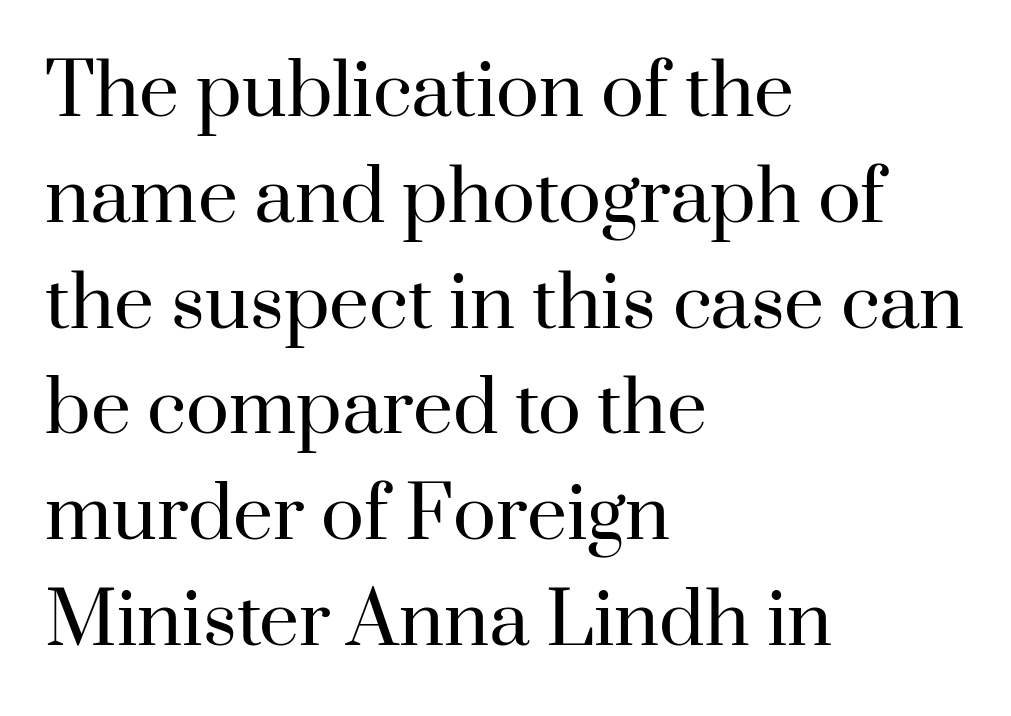
{"serif": "yes", "italic": "no", "bold": "no", "weight": "regular", "width": "normal", "stroke_contrast": "high", "x_height": "small", "monospaced": "no", "underline": "no", "align": "left", "line_spacing": "normal", "line_spacing_ratio": 1.49, "letter_spacing": "normal", "letter_spacing_em": 0.0, "glyph_px": 71}
